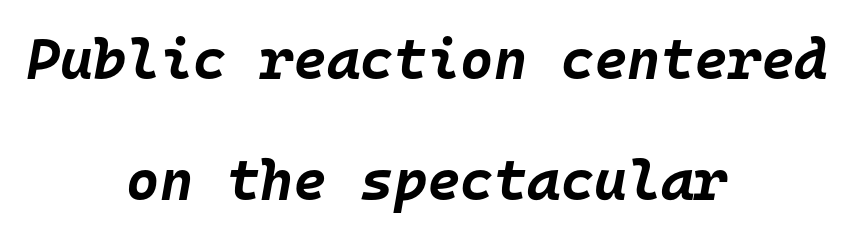
{"italic": "yes", "lean": "right", "slant_degrees": 10, "bold": "yes", "weight": "bold", "width": "normal", "stroke_contrast": "low", "x_height": "large", "monospaced": "yes", "underline": "no", "align": "center", "line_spacing": "loose", "line_spacing_ratio": 2.13, "letter_spacing": "normal", "letter_spacing_em": 0.0, "glyph_px": 57}
